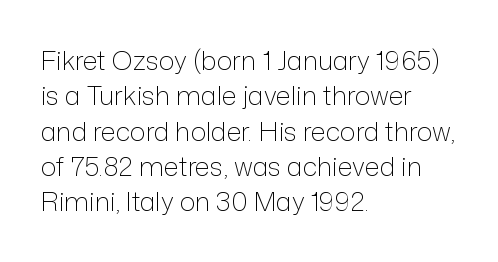
Vertically, the passage feels balanced, rows spaced as you'd expect. No italicization has been applied; the sample stays upright. A bare baseline throughout the passage. Think standard paragraph weight, or any step lighter than that.
